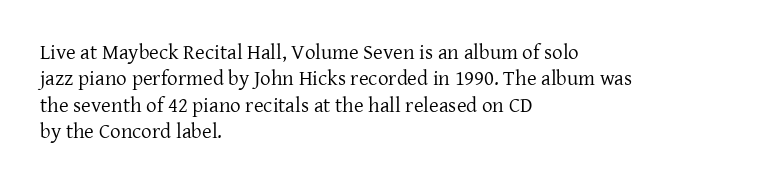
Q: Is the text bold? A: No.
Q: Is the text italic (slanted)? A: No, it is upright.
Q: Is the text underlined? A: No.
Q: How is the paragraph aligned? A: Left-aligned.
Q: Is the spacing between letters normal or unusually wide? A: Normal.
Q: Is the spacing between lines tight, normal or loose? A: Normal.
